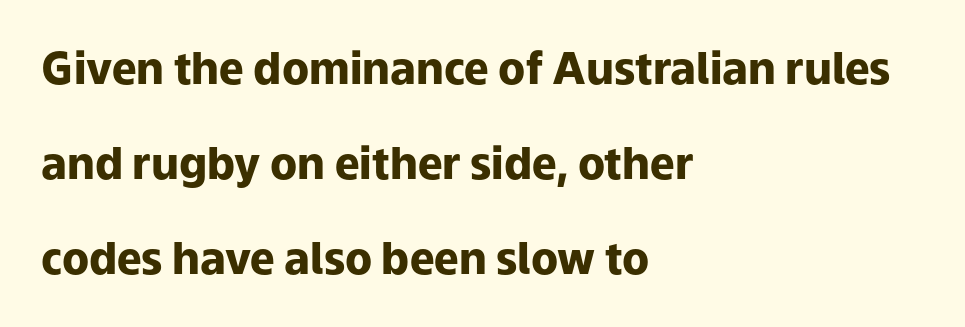
{"serif": "no", "italic": "no", "bold": "yes", "weight": "heavy", "width": "normal", "stroke_contrast": "low", "x_height": "medium", "monospaced": "no", "underline": "no", "align": "left", "line_spacing": "loose", "line_spacing_ratio": 2.16, "letter_spacing": "normal", "letter_spacing_em": 0.0, "glyph_px": 44}
